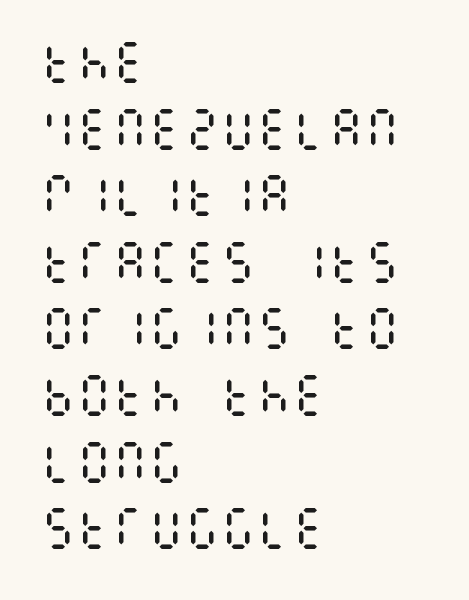
{"italic": "no", "bold": "no", "weight": "regular", "width": "condensed", "stroke_contrast": "medium", "x_height": "large", "underline": "no", "align": "left", "line_spacing": "normal", "line_spacing_ratio": 1.48, "letter_spacing": "normal", "letter_spacing_em": 0.0, "glyph_px": 45}
